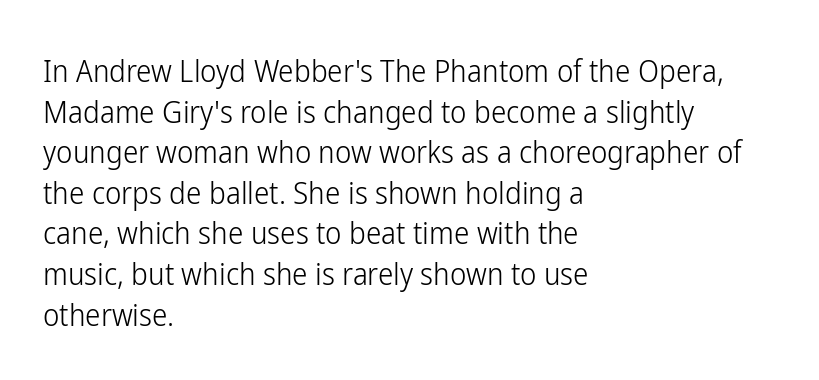
Ordinary non-slanted type is in use. The text block is weighted toward the left margin, trailing off unevenly rightward. This rendering features lettering with no underline. The typesetting does not lean heavy: it is not bold. Leading matches the norm, producing a regular column.
